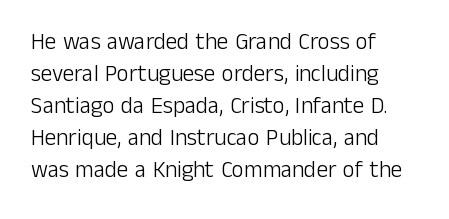
Caption: standard tracking, unaltered. Does the leading feel generous? No, just average. The lines are quadded left. Check the space under the baseline: it is left empty.
